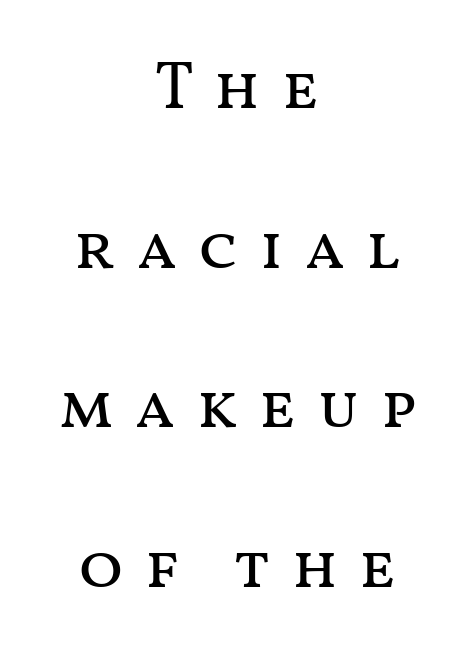
Vertically, the passage feels expansive, rows floating well apart. Character widths vary here, with narrow letters taking less room than wide ones. Weight: not bold — regular or lighter. Here the glyphs are tracked loosely, breaking word shapes into spaced letters. Tall strokes in this sample are plumb rather than angled.
